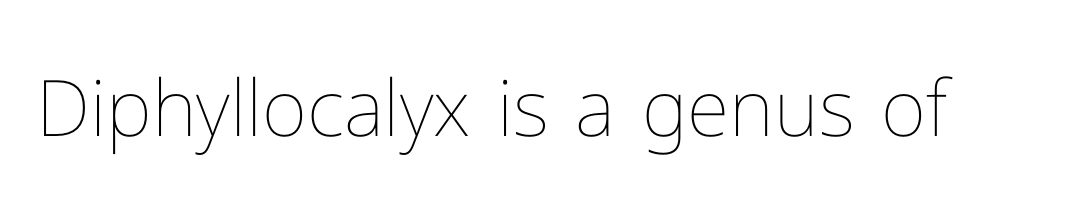
Descenders hang freely into open space. Compared with a typical body face, this is equally light or lighter still. These lines are rendered in a variable-pitch font. Posture: vertical. Tracking value appears to be zero — textbook default spacing.
